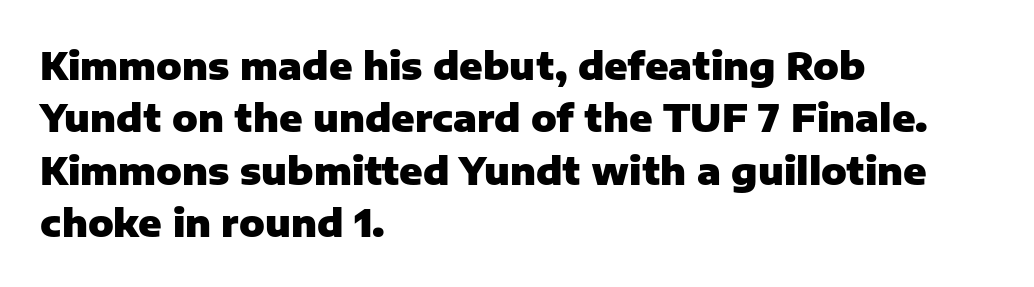
{"serif": "no", "italic": "no", "bold": "yes", "weight": "heavy", "width": "normal", "stroke_contrast": "low", "x_height": "medium", "monospaced": "no", "underline": "no", "align": "left", "line_spacing": "normal", "line_spacing_ratio": 1.38, "letter_spacing": "normal", "letter_spacing_em": 0.0, "glyph_px": 38}
